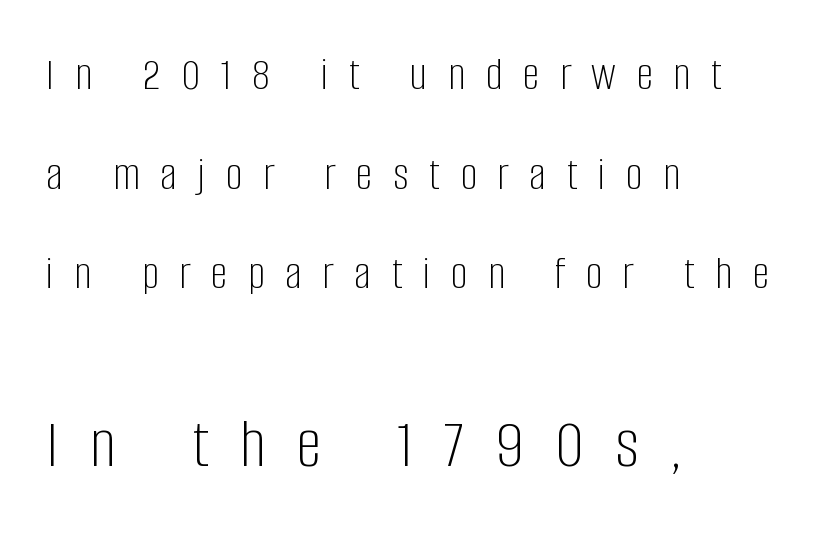
Has an underline been added? It has not. Each stroke keeps to a modest, everyday thickness or less. Where is the straight margin? On the left. The axis of the letterforms is exactly vertical.
